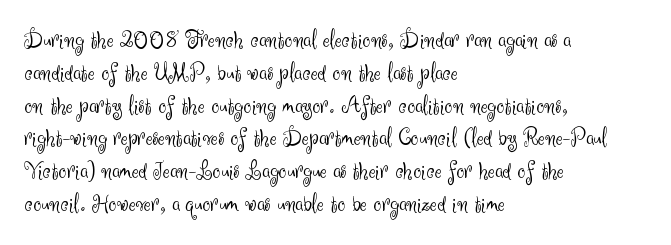
Q: Is the text bold? A: No.
Q: Is the text italic (slanted)? A: No, it is upright.
Q: Is the text underlined? A: No.
Q: How is the paragraph aligned? A: Left-aligned.
Q: Is the spacing between letters normal or unusually wide? A: Normal.
Q: Is the spacing between lines tight, normal or loose? A: Normal.
